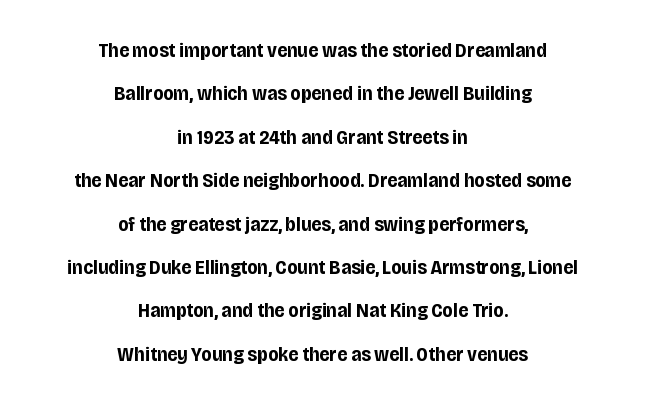
{"italic": "no", "bold": "yes", "underline": "no", "align": "center", "line_spacing": "loose", "line_spacing_ratio": 2.17, "letter_spacing": "normal", "letter_spacing_em": 0.0, "glyph_px": 20}
